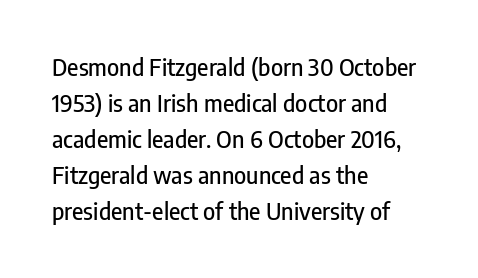
{"italic": "no", "underline": "no", "align": "left", "line_spacing": "normal", "line_spacing_ratio": 1.56, "letter_spacing": "normal", "letter_spacing_em": 0.0, "glyph_px": 23}
